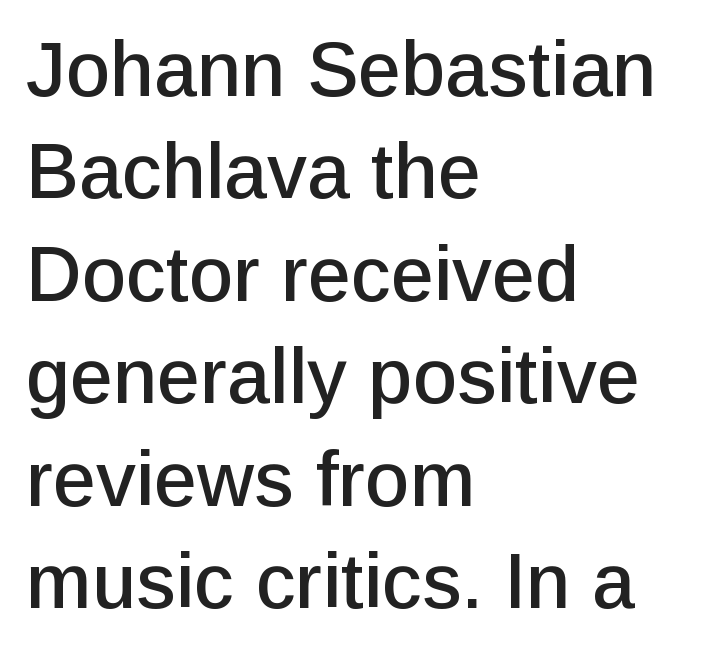
This rendering features lettering with no underline. Is there any slant? The stems are plumb. These lines are rendered in a variable-pitch font. The compositor pushed each line to the left boundary. This sample uses a sans-serif face.
